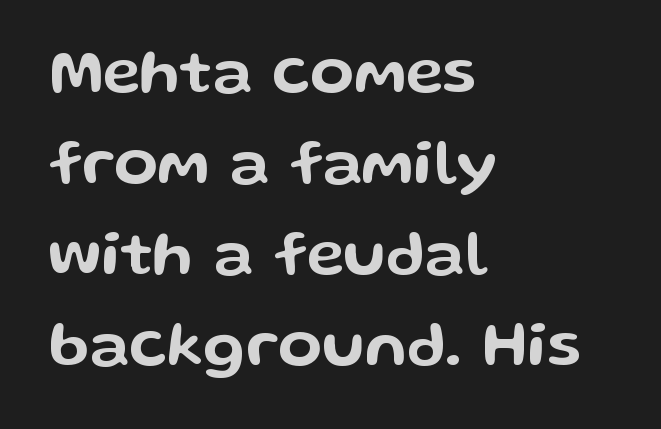
Q: Is the text italic (slanted)? A: No, it is upright.
Q: Is the typeface a serif or a sans-serif typeface? A: Sans-serif.
Q: Is the text underlined? A: No.
Q: How is the paragraph aligned? A: Left-aligned.
Q: Is the spacing between letters normal or unusually wide? A: Normal.
Q: Is the spacing between lines tight, normal or loose? A: Normal.
Q: Width (condensed, normal, or wide)? A: Wide.
Q: Stroke contrast? A: Low.
Q: x-height? A: Medium.
Q: Monospaced? A: No.
